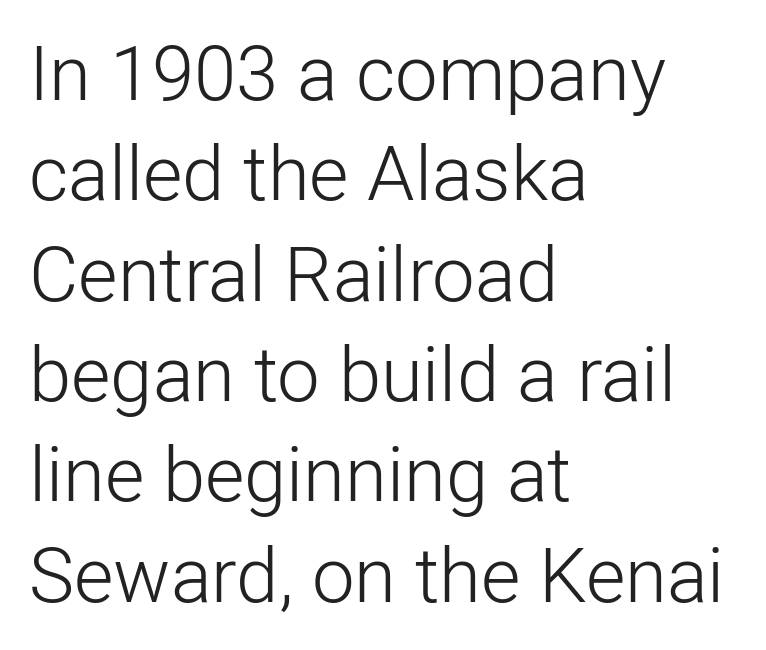
Q: Is the text bold? A: No.
Q: Is the text italic (slanted)? A: No, it is upright.
Q: Is the typeface a serif or a sans-serif typeface? A: Sans-serif.
Q: Is the text underlined? A: No.
Q: How is the paragraph aligned? A: Left-aligned.
Q: Is the spacing between letters normal or unusually wide? A: Normal.
Q: Is the spacing between lines tight, normal or loose? A: Normal.
Q: Width (condensed, normal, or wide)? A: Normal.
Q: Stroke contrast? A: Low.
Q: x-height? A: Medium.
Q: Monospaced? A: No.
